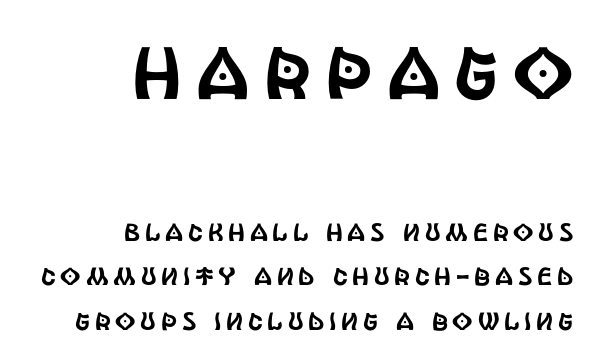
The image shows 74 px condensed sans-serif type, upright; set right-aligned, line spacing 1.78x, not underlined; the first (top) block is 2.96x larger; a large x-height.
